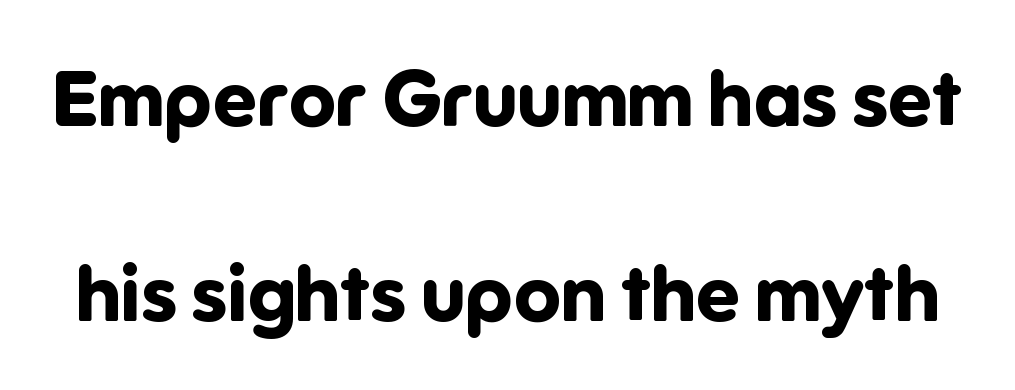
The image shows 78 px bold sans-serif type, upright; set loose line spacing (2.5x), normal letter spacing, not underlined; low stroke contrast and a medium x-height.
